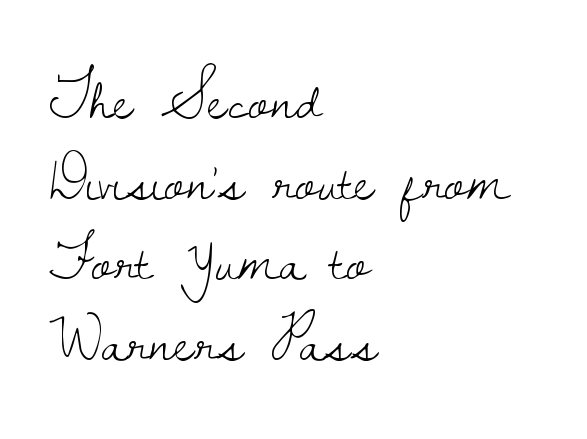
The image shows 61 px light serif type; set left-aligned, normal line spacing (1.32x), normal letter spacing, not underlined; low stroke contrast and a small x-height.
